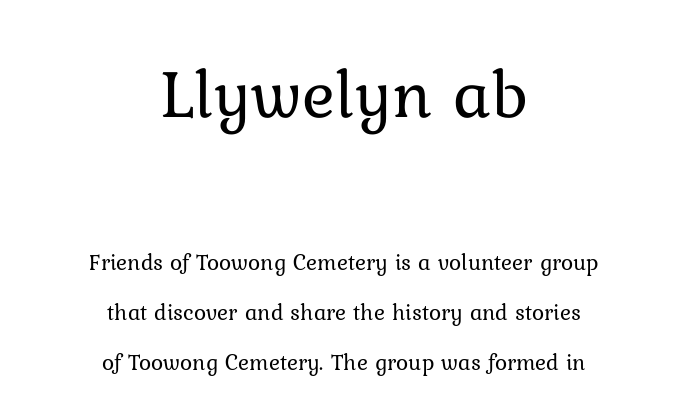
Q: Is the text bold? A: No.
Q: Is the text italic (slanted)? A: No, it is upright.
Q: Is the text underlined? A: No.
Q: How is the paragraph aligned? A: Centered.
Q: Is the spacing between letters normal or unusually wide? A: Normal.
Q: Is the spacing between lines tight, normal or loose? A: Loose.
Q: Which block of text is set in a larger size, the first (top) or the second (bottom)? A: The first (top) one.
Q: Width (condensed, normal, or wide)? A: Normal.
Q: Stroke contrast? A: Low.
Q: x-height? A: Medium.
Q: Monospaced? A: No.
